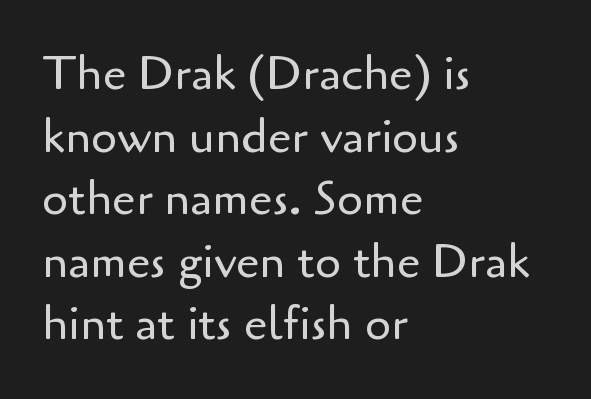
Q: Is the text bold? A: No.
Q: Is the text italic (slanted)? A: No, it is upright.
Q: Is the typeface a serif or a sans-serif typeface? A: Sans-serif.
Q: Is the text underlined? A: No.
Q: How is the paragraph aligned? A: Left-aligned.
Q: Is the spacing between letters normal or unusually wide? A: Normal.
Q: Is the spacing between lines tight, normal or loose? A: Normal.
Q: Width (condensed, normal, or wide)? A: Normal.
Q: Stroke contrast? A: Low.
Q: x-height? A: Small.
Q: Monospaced? A: No.
